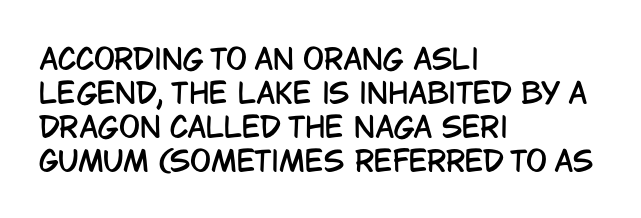
Q: Is the text italic (slanted)? A: No, it is upright.
Q: Is the typeface a serif or a sans-serif typeface? A: Sans-serif.
Q: Is the text underlined? A: No.
Q: How is the paragraph aligned? A: Left-aligned.
Q: Is the spacing between letters normal or unusually wide? A: Normal.
Q: Width (condensed, normal, or wide)? A: Condensed.
Q: Stroke contrast? A: Low.
Q: x-height? A: Large.
Q: Monospaced? A: No.
